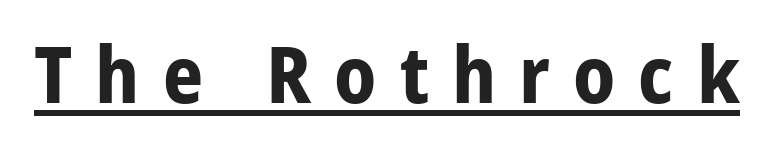
Q: Is the text bold? A: Yes.
Q: Is the text italic (slanted)? A: No, it is upright.
Q: Is the typeface a serif or a sans-serif typeface? A: Sans-serif.
Q: Is the text underlined? A: Yes.
Q: Is the spacing between letters normal or unusually wide? A: Unusually wide.
Q: Width (condensed, normal, or wide)? A: Normal.
Q: Stroke contrast? A: Low.
Q: x-height? A: Medium.
Q: Monospaced? A: No.
